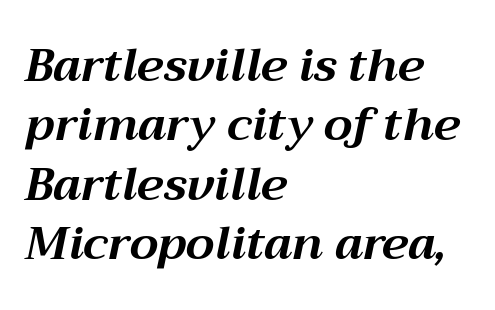
The image shows 46 px bold type, italic (leaning right); set left-aligned, normal line spacing (1.29x), normal letter spacing, not underlined; medium stroke contrast and a medium x-height.
